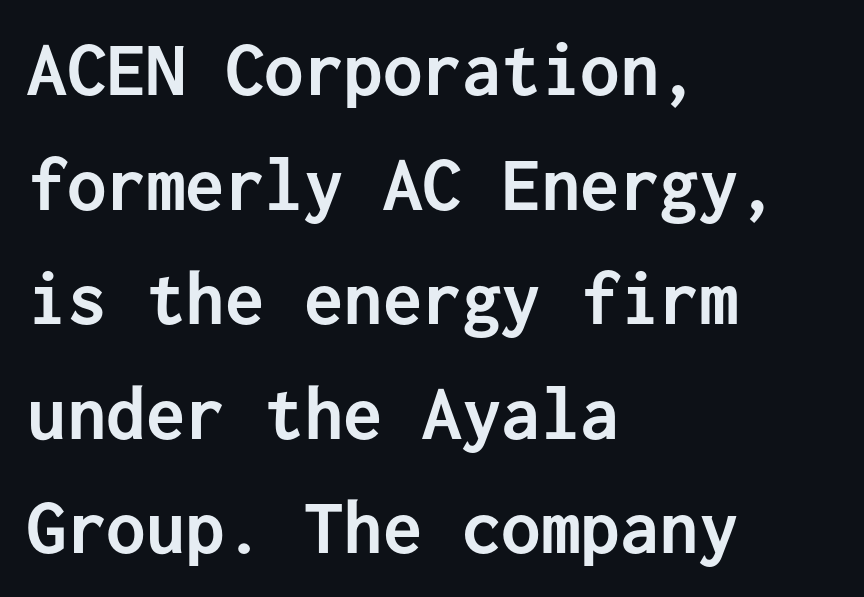
This is heavy type, rendered in bold. Spacing between characters is what you'd get straight out of the box. Glance below the letters and you will spot only blank space. This rendering employs a face without finishing strokes, i.e., a sans-serif. The font's upright variant was chosen for this text. The vertical gap from one line to the next is medium.
